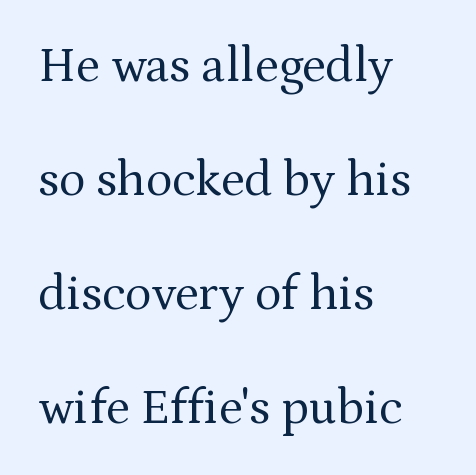
The image shows 50 px regular-weight serif type, upright; set left-aligned, loose line spacing (2.28x), normal letter spacing, not underlined; medium stroke contrast and a medium x-height.
